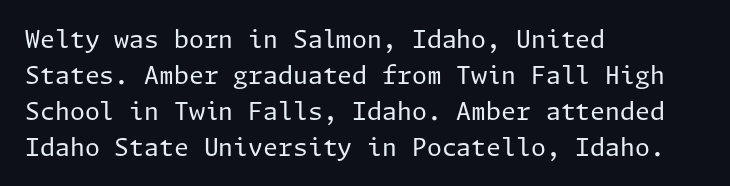
Q: Is the text bold? A: No.
Q: Is the text italic (slanted)? A: No, it is upright.
Q: Is the text underlined? A: No.
Q: How is the paragraph aligned? A: Left-aligned.
Q: Is the spacing between letters normal or unusually wide? A: Normal.
Q: Is the spacing between lines tight, normal or loose? A: Normal.
